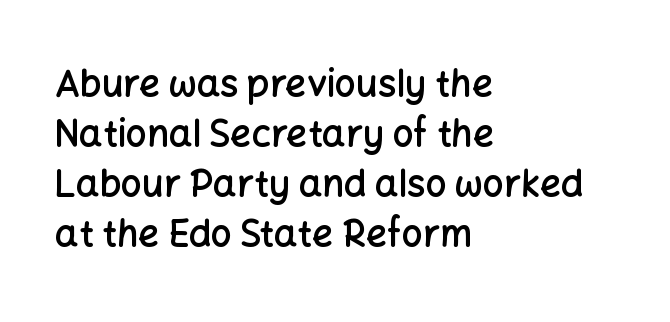
Horizontal alignment here is leftward, the default for most running prose. These lines are rendered in a variable-pitch font. Unlike a traditional serif, this face leaves its strokes unadorned. Underline: absent. Is there any slant? The stems are plumb. Baseline-to-baseline distance is the conventional proportion of letter height.
